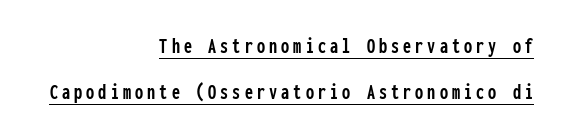
Reading down the column, the eye jumps a long way to each next line. Has an underline been added? It has. Each line ends at the same right margin while the left side varies. The letters stand upright; this is a roman face.
